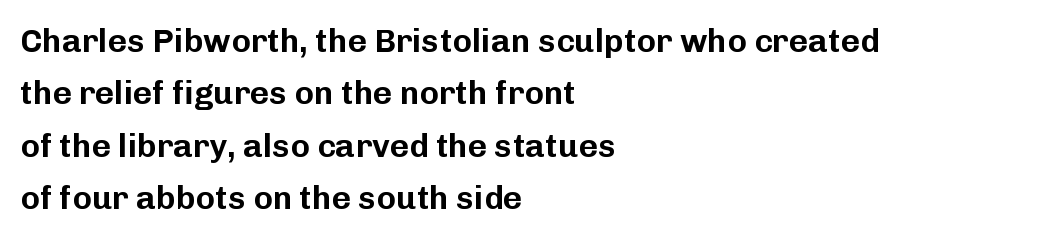
{"serif": "no", "italic": "no", "width": "normal", "stroke_contrast": "low", "x_height": "medium", "monospaced": "no", "underline": "no", "align": "left", "line_spacing": "normal", "line_spacing_ratio": 1.59, "letter_spacing": "normal", "letter_spacing_em": 0.0, "glyph_px": 33}
